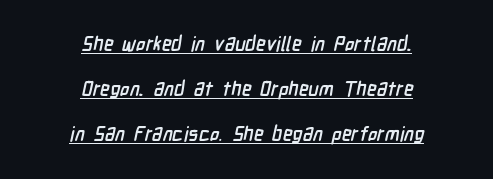
Q: Is the text bold? A: Yes.
Q: Is the text underlined? A: Yes.
Q: How is the paragraph aligned? A: Centered.
Q: Is the spacing between letters normal or unusually wide? A: Normal.
Q: Is the spacing between lines tight, normal or loose? A: Loose.
